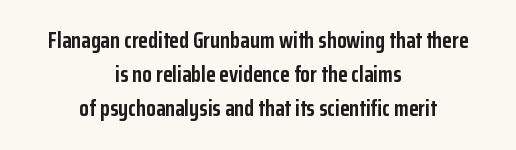
This is heavy type, rendered in bold. The line texture is even and compact thanks to regular tracking. Quick note: interline space is typical. Nobody drew a line under any word here. Caption: multi-line text, centered on the measure.
